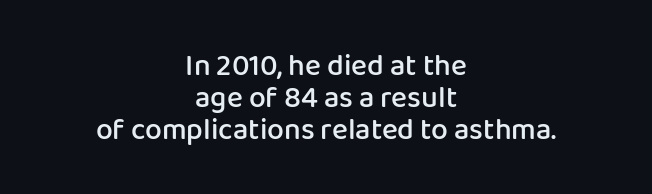
Q: Is the text bold? A: Semi-bold.
Q: Is the text italic (slanted)? A: No, it is upright.
Q: Is the typeface a serif or a sans-serif typeface? A: Sans-serif.
Q: Is the text underlined? A: No.
Q: How is the paragraph aligned? A: Centered.
Q: Is the spacing between letters normal or unusually wide? A: Normal.
Q: Is the spacing between lines tight, normal or loose? A: Tight.
Q: Width (condensed, normal, or wide)? A: Normal.
Q: Stroke contrast? A: Low.
Q: x-height? A: Medium.
Q: Monospaced? A: No.
